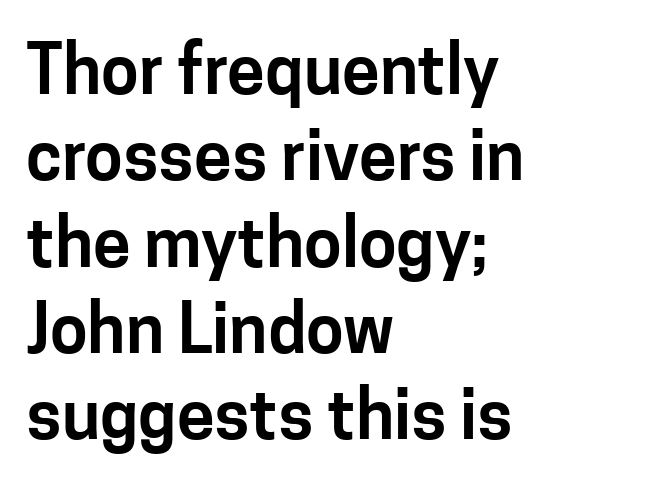
Observe the absence of serifs on each vertical stroke in this sample. A student would call this left alignment; a typographer would say flush left, rag right. Unmarked baselines from the first word to the last. The type sits square on the baseline with zero lean. Proportional: the letters do not fall into vertical columns.
